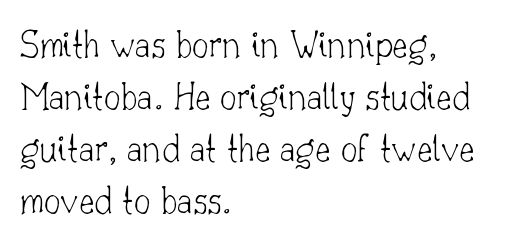
Clear beneath every line of the passage. Stems and bowls with no extra thickness — not bold. Upright lettering throughout. The font family rendered here belongs to the serif group.
